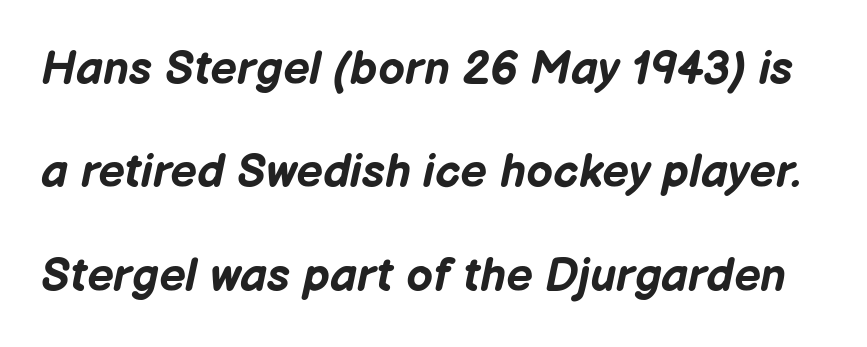
{"italic": "yes", "lean": "right", "slant_degrees": 12, "bold": "yes", "weight": "bold", "width": "normal", "stroke_contrast": "low", "x_height": "medium", "monospaced": "no", "underline": "no", "line_spacing": "loose", "line_spacing_ratio": 2.2, "letter_spacing": "normal", "letter_spacing_em": 0.0, "glyph_px": 47}
